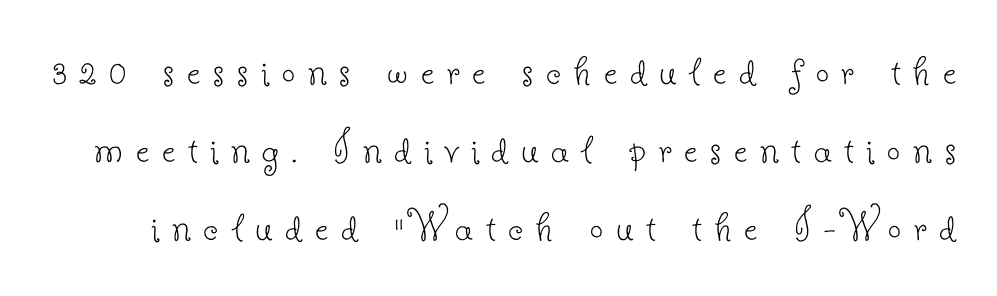
{"serif": "yes", "italic": "no", "bold": "no", "weight": "thin", "width": "normal", "stroke_contrast": "low", "x_height": "small", "monospaced": "no", "underline": "no", "line_spacing": "normal", "line_spacing_ratio": 1.66, "letter_spacing": "wide", "letter_spacing_em": 0.27, "glyph_px": 47}
